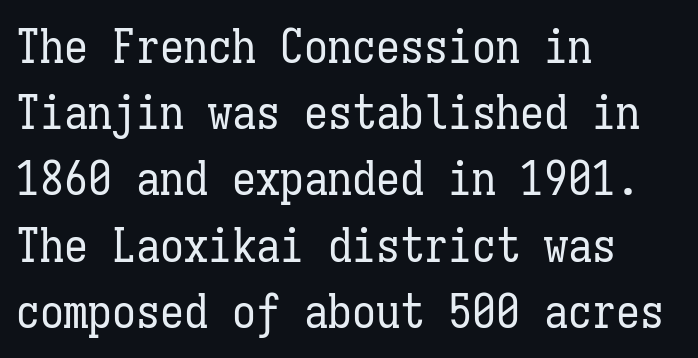
Think standard paragraph weight, or any step lighter than that. Is the letter spacing exaggerated? No — it looks like the ordinary default. Reading down the column, the eye jumps a familiar distance to each next line. You could count columns in this text — the font is strictly monospaced. Every stem runs plumb, perpendicular to the baseline.
